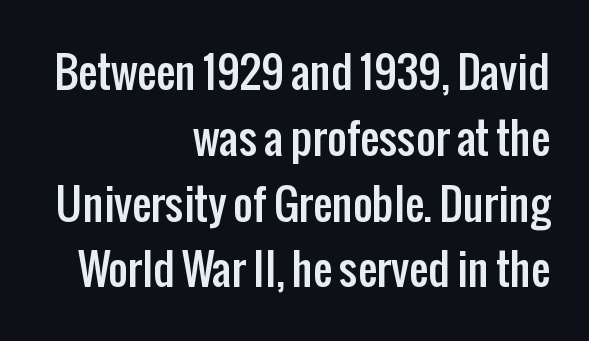
Q: Is the text italic (slanted)? A: No, it is upright.
Q: Is the typeface a serif or a sans-serif typeface? A: Sans-serif.
Q: Is the text underlined? A: No.
Q: How is the paragraph aligned? A: Right-aligned.
Q: Is the spacing between letters normal or unusually wide? A: Normal.
Q: Is the spacing between lines tight, normal or loose? A: Normal.
Q: Width (condensed, normal, or wide)? A: Condensed.
Q: Stroke contrast? A: Low.
Q: x-height? A: Medium.
Q: Monospaced? A: No.
